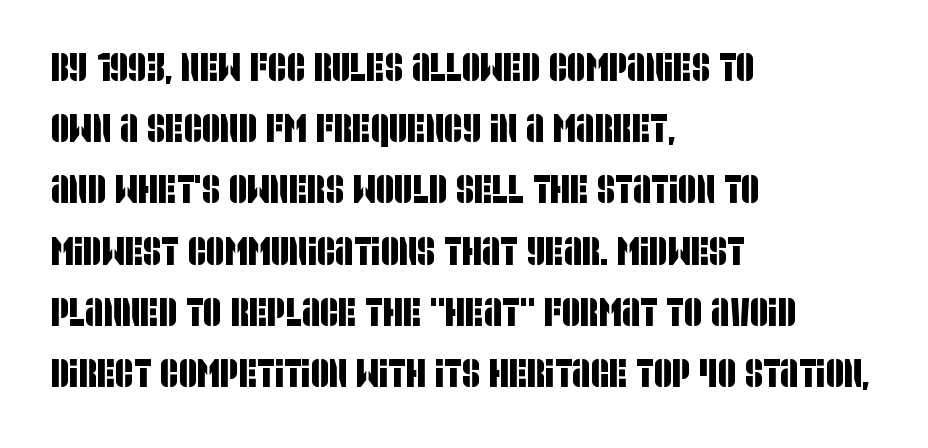
{"serif": "no", "width": "condensed", "stroke_contrast": "low", "x_height": "large", "monospaced": "no", "underline": "no", "align": "left", "line_spacing": "normal", "line_spacing_ratio": 1.53, "letter_spacing": "normal", "letter_spacing_em": 0.0, "glyph_px": 40}
